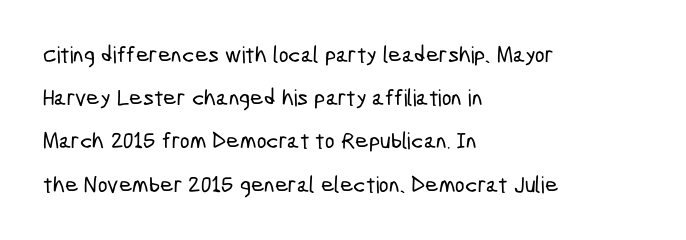
Standard letterfit; no display-style spreading of the glyphs. Which margin do the lines hug? The left one — the right edge is uneven. Descenders hang freely into open space.
